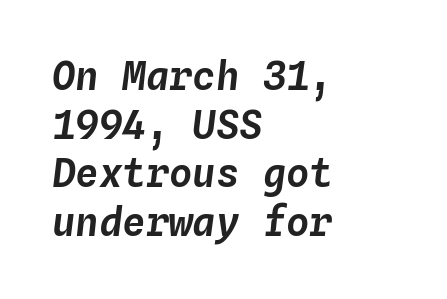
{"italic": "yes", "lean": "right", "slant_degrees": 4, "width": "normal", "stroke_contrast": "low", "x_height": "medium", "monospaced": "yes", "underline": "no", "align": "left", "line_spacing": "normal", "line_spacing_ratio": 1.25, "letter_spacing": "normal", "letter_spacing_em": 0.0, "glyph_px": 39}
